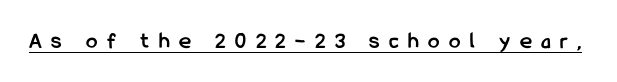
The image shows 23 px bold type, upright; set unusually wide letter spacing (+0.41 em), underlined.
